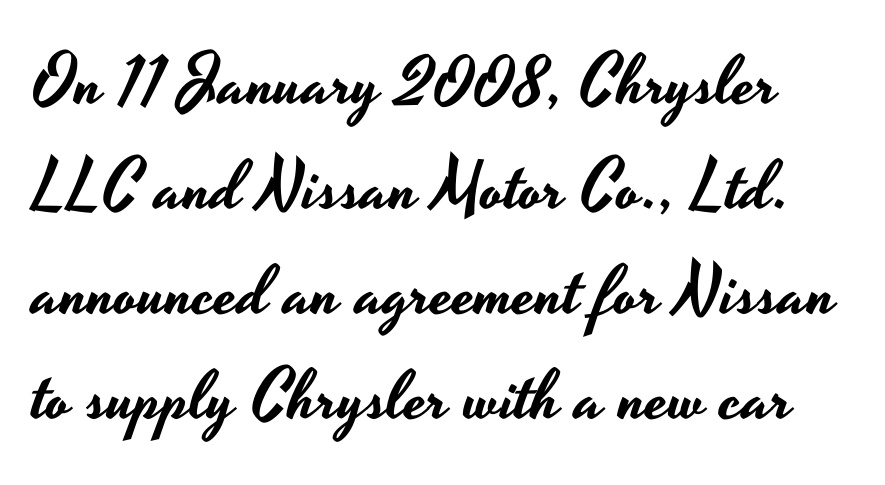
The image shows 69 px wide sans-serif type; set normal line spacing (1.52x), normal letter spacing, not underlined; low stroke contrast and a small x-height.
